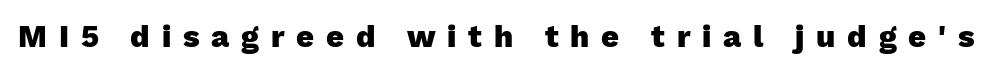
{"serif": "no", "italic": "no", "bold": "yes", "weight": "heavy", "width": "normal", "stroke_contrast": "low", "x_height": "medium", "monospaced": "no", "underline": "no", "letter_spacing": "wide", "letter_spacing_em": 0.38, "glyph_px": 31}
